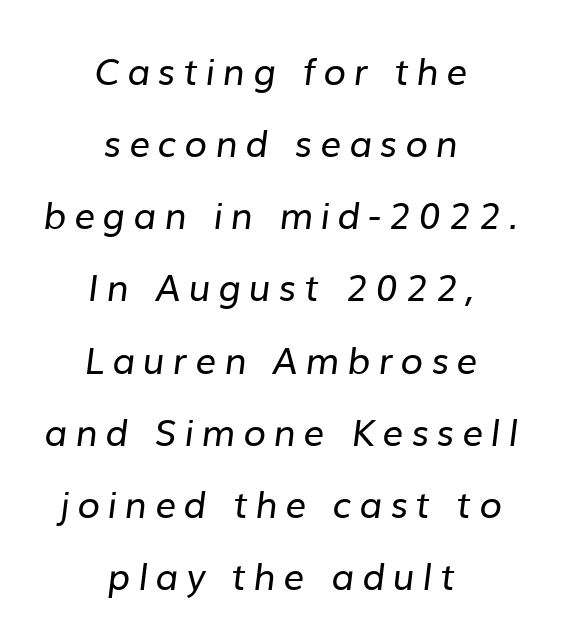
The image shows 37 px regular-weight sans-serif type; set centered, loose line spacing (1.95x), unusually wide letter spacing (+0.21 em), not underlined; low stroke contrast and a medium x-height.
